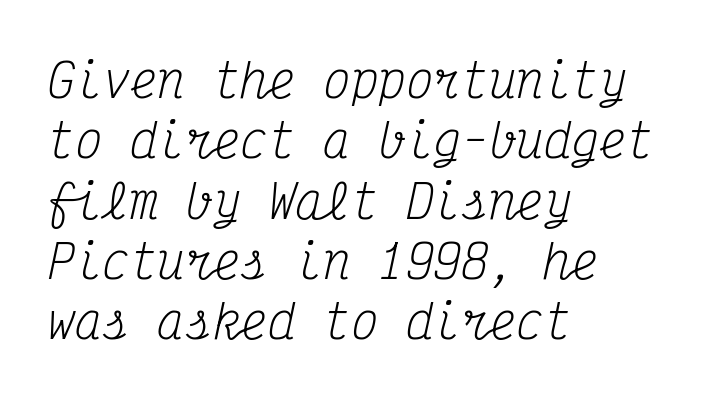
Q: Is the text bold? A: No.
Q: Is the text italic (slanted)? A: Yes, it leans right by about 12 degrees.
Q: Is the typeface a serif or a sans-serif typeface? A: Serif.
Q: Is the text underlined? A: No.
Q: How is the paragraph aligned? A: Left-aligned.
Q: Is the spacing between letters normal or unusually wide? A: Normal.
Q: Is the spacing between lines tight, normal or loose? A: Normal.
Q: Width (condensed, normal, or wide)? A: Condensed.
Q: Stroke contrast? A: Medium.
Q: x-height? A: Medium.
Q: Monospaced? A: Yes.
